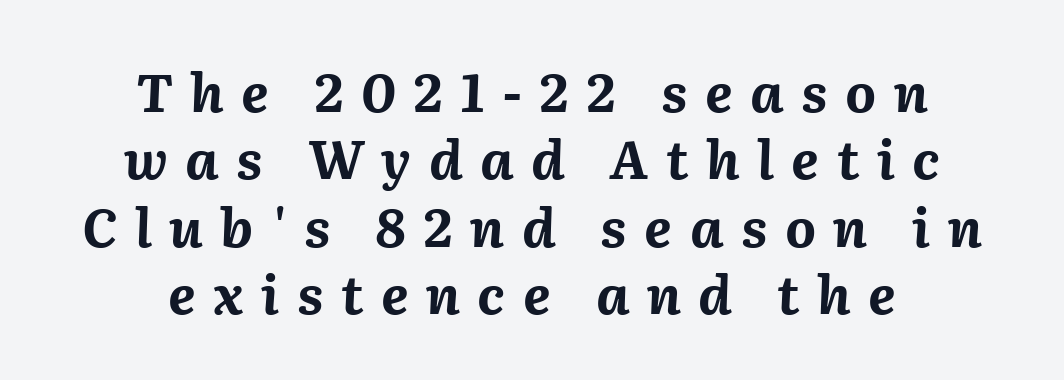
{"italic": "yes", "lean": "right", "slant_degrees": 2, "bold": "yes", "weight": "bold", "width": "normal", "stroke_contrast": "medium", "x_height": "medium", "monospaced": "no", "underline": "no", "align": "center", "line_spacing": "normal", "line_spacing_ratio": 1.27, "letter_spacing": "wide", "letter_spacing_em": 0.33, "glyph_px": 53}
